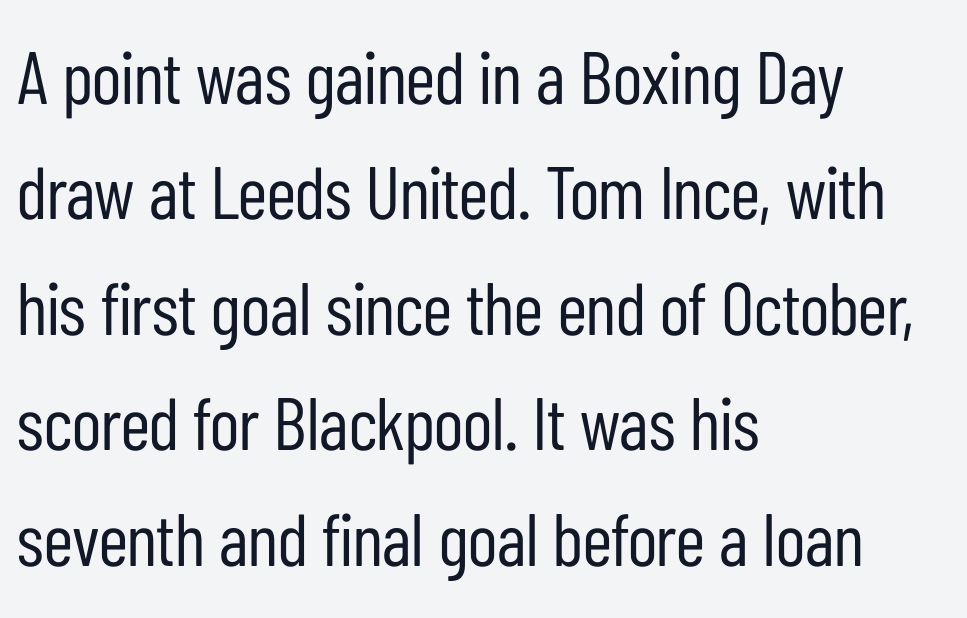
{"serif": "no", "italic": "no", "bold": "no", "weight": "regular", "width": "condensed", "stroke_contrast": "low", "x_height": "medium", "monospaced": "no", "underline": "no", "align": "left", "line_spacing": "normal", "line_spacing_ratio": 1.56, "letter_spacing": "normal", "letter_spacing_em": 0.0, "glyph_px": 74}
